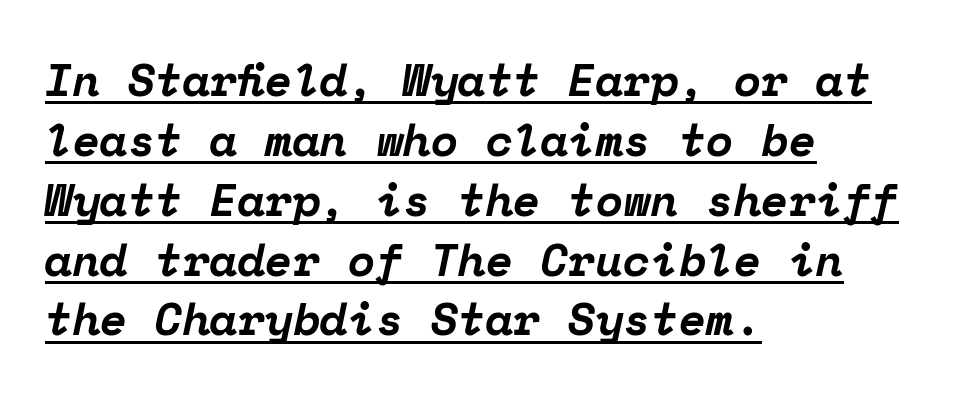
The rows are spaced the way most documents space them. A classic flush-left, rag-right setting is used for this passage. Quick note: italic. The letters carry serifs — small finishing strokes at the ends of their stems. Spacing verdict: monospaced, one width for all characters.
